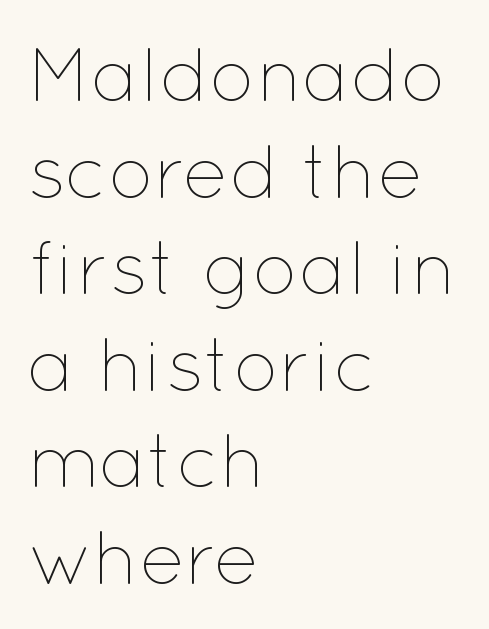
Q: Is the text bold? A: No.
Q: Is the text italic (slanted)? A: No, it is upright.
Q: Is the text underlined? A: No.
Q: How is the paragraph aligned? A: Left-aligned.
Q: Is the spacing between letters normal or unusually wide? A: Normal.
Q: Is the spacing between lines tight, normal or loose? A: Normal.
Q: Width (condensed, normal, or wide)? A: Normal.
Q: Stroke contrast? A: Low.
Q: x-height? A: Medium.
Q: Monospaced? A: No.
